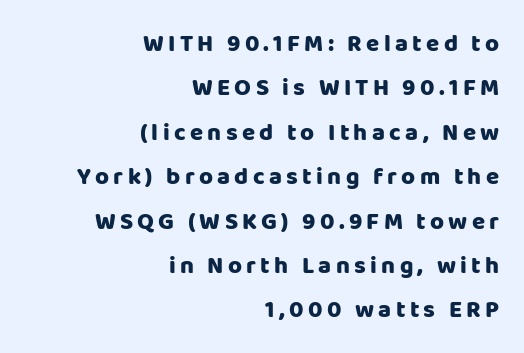
{"italic": "no", "bold": "yes", "underline": "no", "align": "right", "line_spacing_ratio": 1.85, "glyph_px": 24}
